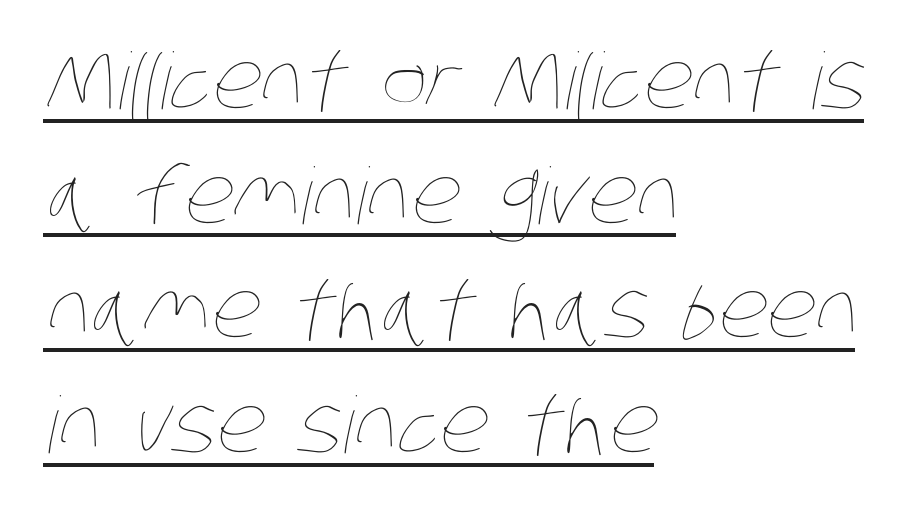
The rag falls on the right side of this text block. The vertical gap from one line to the next is medium. What decoration does the sample have? An underline. Looks like regular typesetting: each glyph gets only the width it needs. This sample uses plain, unmodified letter spacing. The weight tops out at a normal text grade.
